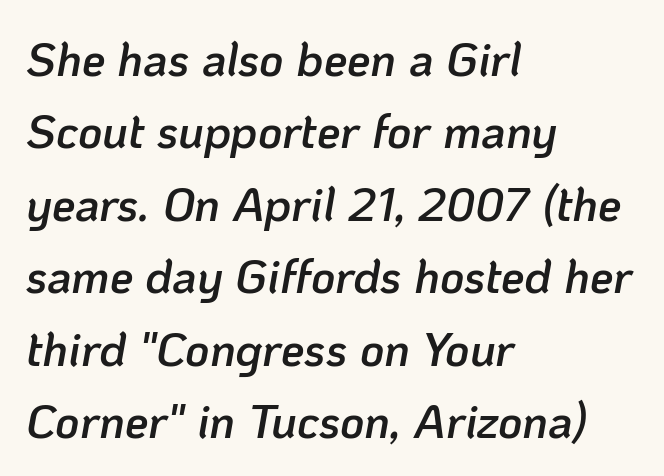
Spacing verdict: proportional, widths tailored to each character. Honestly, the letter spacing is just normal — you wouldn't notice it. The letters are slanted; this is an italic face. Its strokes are somewhat broadened, the hallmark of semibold type. This block has exactly the height ordinary leading produces.
